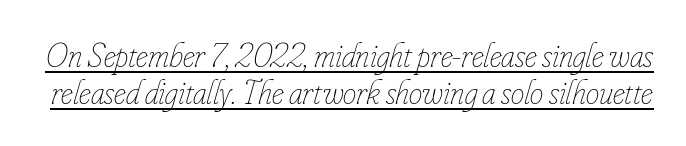
The image shows 34 px thin, condensed type, italic (leaning right); set tight line spacing (1.08x), normal letter spacing, underlined; low stroke contrast and a small x-height.
